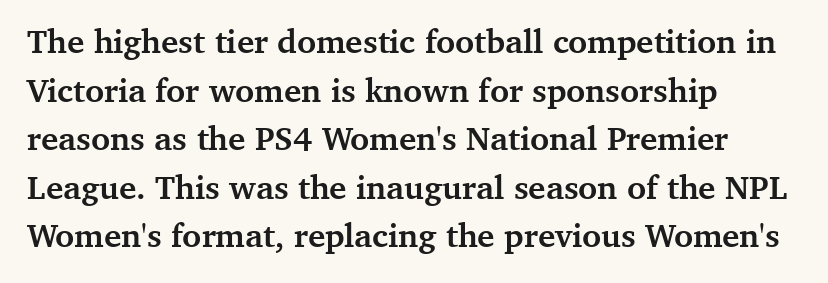
The image shows 33 px semibold serif type, upright; set left-aligned, normal line spacing (1.47x), normal letter spacing, not underlined; medium stroke contrast and a medium x-height.
